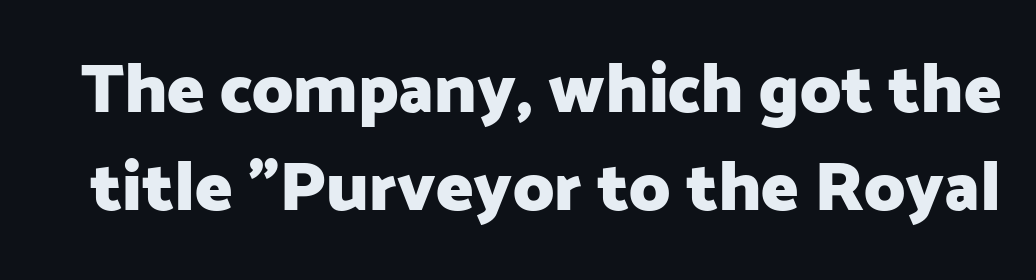
Q: Is the text bold? A: Yes.
Q: Is the text italic (slanted)? A: No, it is upright.
Q: Is the typeface a serif or a sans-serif typeface? A: Sans-serif.
Q: Is the text underlined? A: No.
Q: Is the spacing between letters normal or unusually wide? A: Normal.
Q: Is the spacing between lines tight, normal or loose? A: Normal.
Q: Width (condensed, normal, or wide)? A: Normal.
Q: Stroke contrast? A: Low.
Q: x-height? A: Medium.
Q: Monospaced? A: No.
